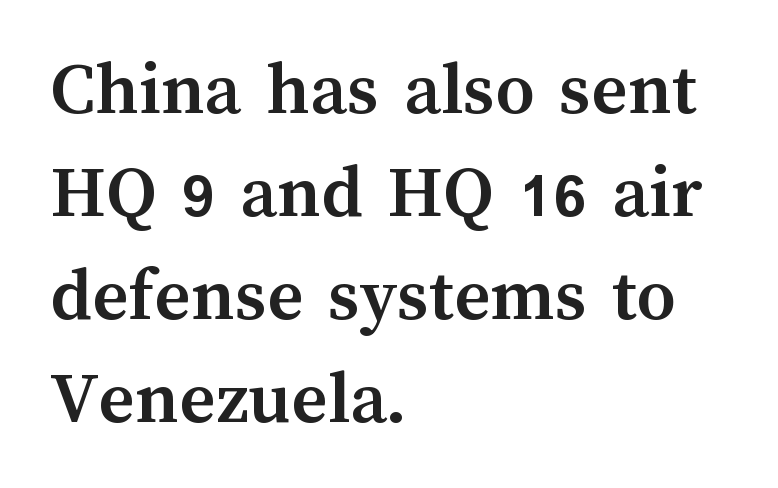
The image shows 78 px semibold type, upright; set left-aligned, normal line spacing (1.32x), normal letter spacing, not underlined; medium stroke contrast and a medium x-height.
